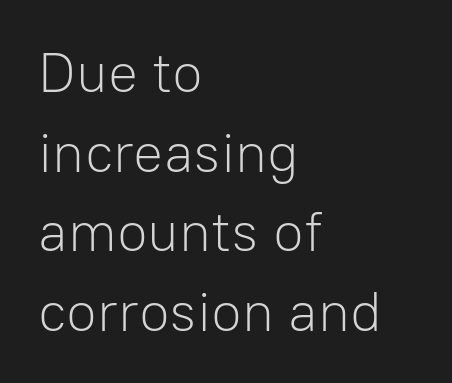
The image shows 56 px light sans-serif type, upright; set left-aligned, normal line spacing (1.42x), normal letter spacing, not underlined; low stroke contrast and a medium x-height.
